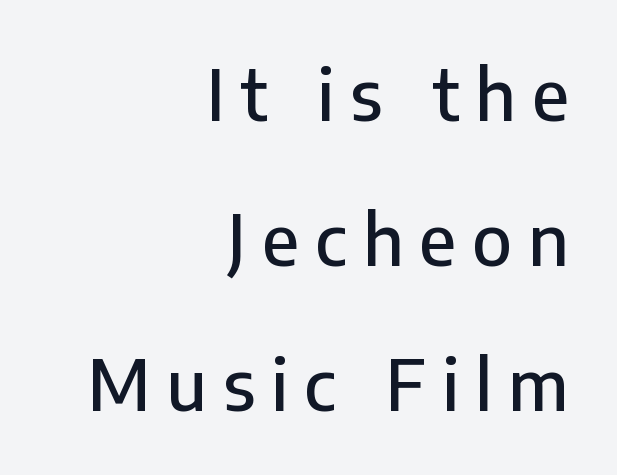
The image shows 70 px sans-serif type, upright; set right-aligned, loose line spacing (2.07x), unusually wide letter spacing (+0.23 em), not underlined; low stroke contrast and a medium x-height.
